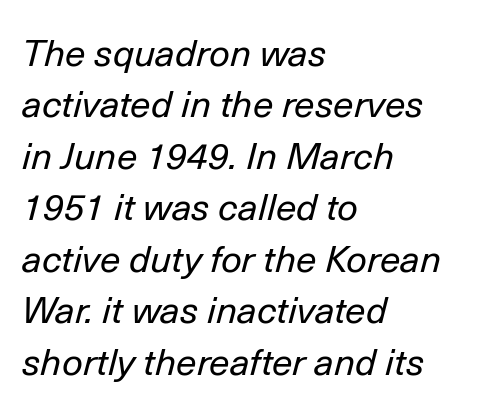
The image shows 37 px regular-weight type, italic (leaning right); set left-aligned, normal line spacing (1.39x), normal letter spacing, not underlined; low stroke contrast and a medium x-height.
